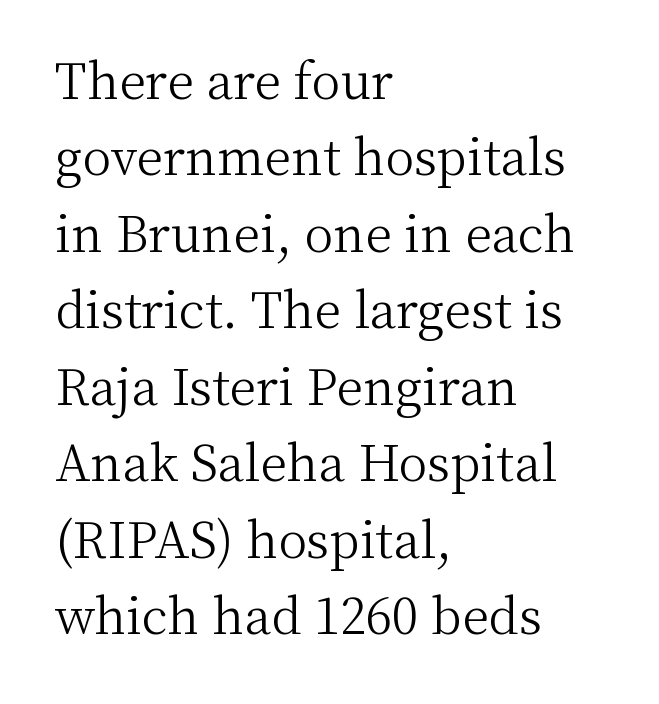
{"serif": "yes", "italic": "no", "bold": "no", "weight": "light", "width": "normal", "stroke_contrast": "medium", "x_height": "medium", "monospaced": "no", "underline": "no", "align": "left", "line_spacing": "normal", "line_spacing_ratio": 1.56, "letter_spacing": "normal", "letter_spacing_em": 0.0, "glyph_px": 49}
